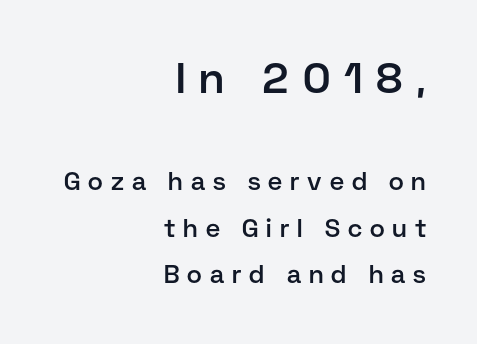
The image shows 43 px semibold sans-serif type, upright; set right-aligned, line spacing 1.87x, unusually wide letter spacing (+0.32 em), not underlined; the first (top) block is 1.72x larger; low stroke contrast and a medium x-height.
